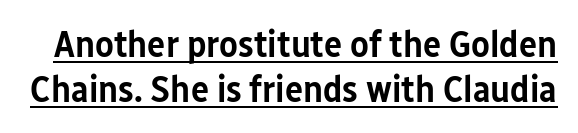
{"serif": "no", "italic": "no", "bold": "semi", "weight": "semibold", "width": "condensed", "stroke_contrast": "low", "x_height": "medium", "monospaced": "no", "underline": "yes", "line_spacing_ratio": 1.18, "letter_spacing": "normal", "letter_spacing_em": 0.0, "glyph_px": 38}
